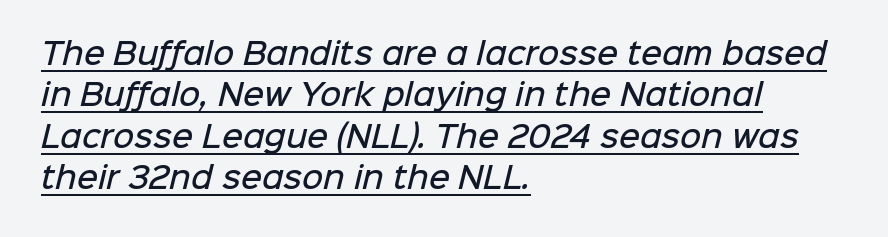
The image shows 29 px semibold sans-serif type; set left-aligned, normal line spacing (1.43x), normal letter spacing, underlined; low stroke contrast and a medium x-height.
